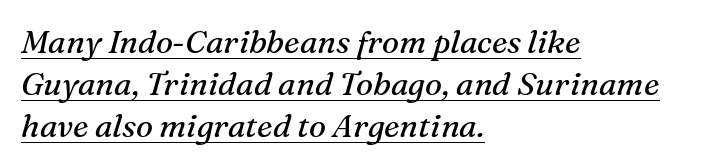
Reading down the column, the eye jumps a familiar distance to each next line. The passage is arranged the way most books set body copy — flush left. Are there feet on the stems? There are — it's a serif. The face looks like a standard text weight, possibly lighter. The passage shown is typed in a proportional face where columns would drift.
